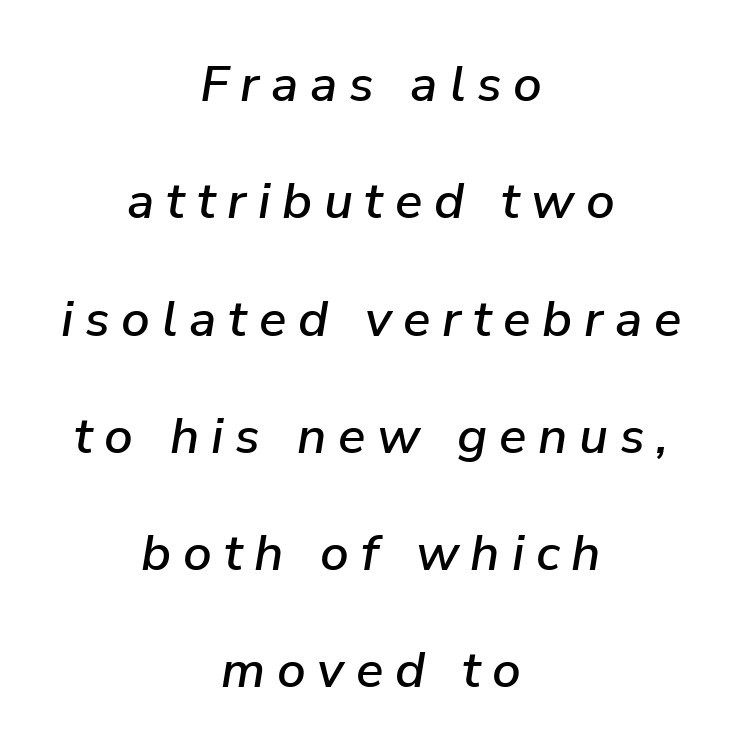
Q: Is the text italic (slanted)? A: Yes, it leans right by about 9 degrees.
Q: Is the text underlined? A: No.
Q: How is the paragraph aligned? A: Centered.
Q: Is the spacing between letters normal or unusually wide? A: Unusually wide.
Q: Is the spacing between lines tight, normal or loose? A: Loose.
Q: Width (condensed, normal, or wide)? A: Normal.
Q: Stroke contrast? A: Low.
Q: x-height? A: Medium.
Q: Monospaced? A: No.
